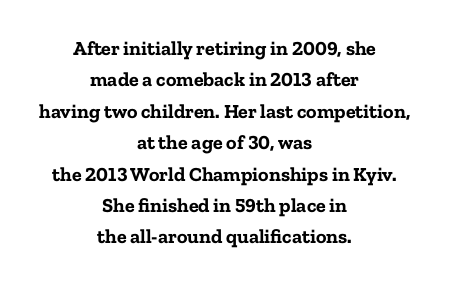
The image shows 20 px bold type, upright; set centered, normal line spacing (1.57x), normal letter spacing, not underlined.
